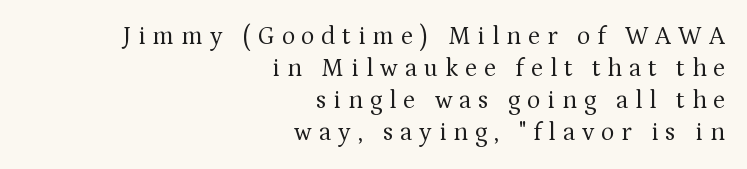
{"italic": "no", "bold": "no", "underline": "no", "align": "right", "line_spacing": "normal", "line_spacing_ratio": 1.28, "letter_spacing": "wide", "letter_spacing_em": 0.28, "glyph_px": 25}
